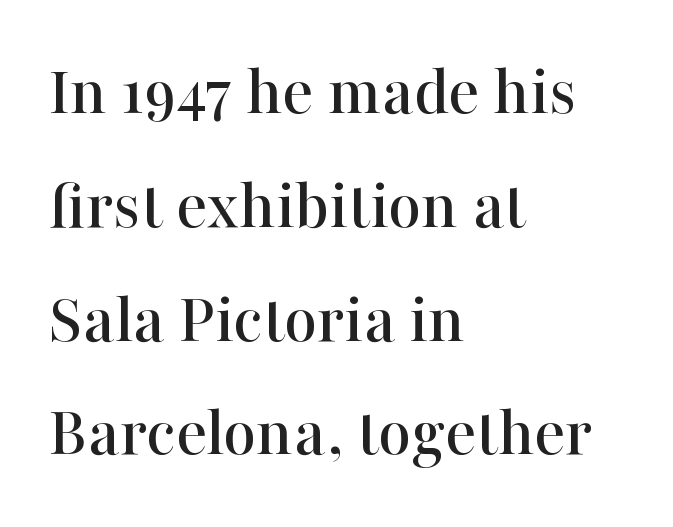
Q: Is the text italic (slanted)? A: No, it is upright.
Q: Is the typeface a serif or a sans-serif typeface? A: Serif.
Q: Is the text underlined? A: No.
Q: How is the paragraph aligned? A: Left-aligned.
Q: Is the spacing between letters normal or unusually wide? A: Normal.
Q: Is the spacing between lines tight, normal or loose? A: Normal.
Q: Width (condensed, normal, or wide)? A: Normal.
Q: Stroke contrast? A: High.
Q: x-height? A: Medium.
Q: Monospaced? A: No.
